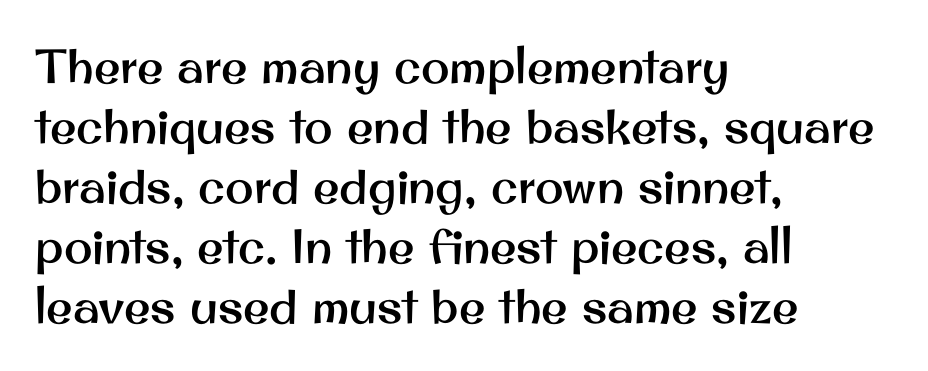
The image shows 48 px sans-serif type, upright; set left-aligned, normal line spacing (1.25x), normal letter spacing, not underlined; medium stroke contrast and a small x-height.
